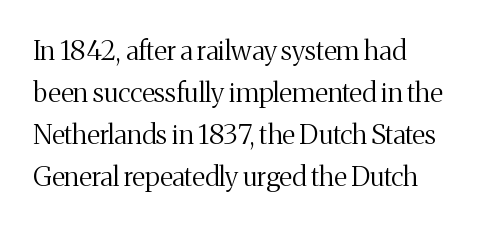
The image shows 27 px text type, upright; set left-aligned, normal line spacing (1.55x), normal letter spacing, not underlined.
